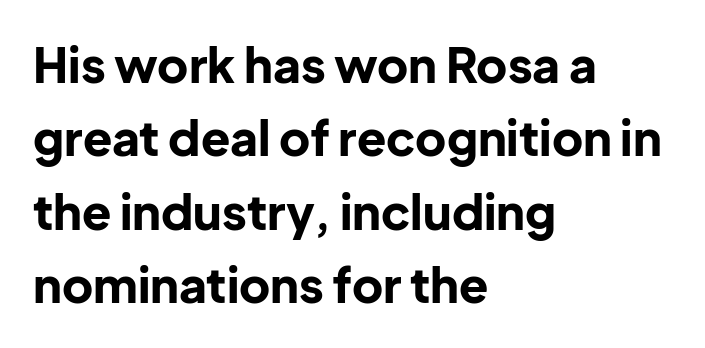
{"serif": "no", "italic": "no", "bold": "yes", "weight": "bold", "width": "normal", "stroke_contrast": "low", "x_height": "medium", "monospaced": "no", "underline": "no", "align": "left", "line_spacing": "normal", "line_spacing_ratio": 1.53, "letter_spacing": "normal", "letter_spacing_em": 0.0, "glyph_px": 48}
